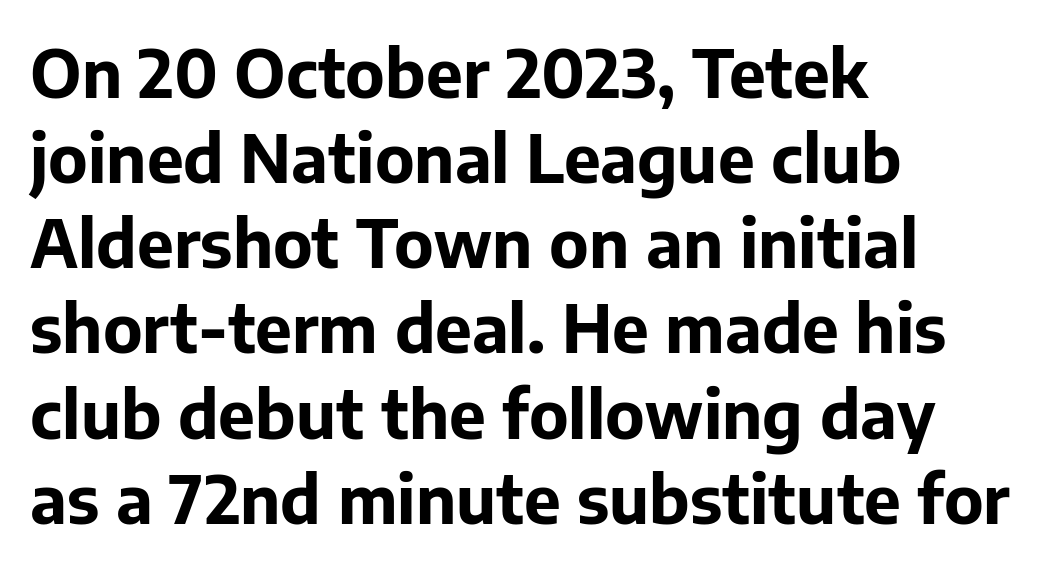
The image shows 66 px bold sans-serif type, upright; set left-aligned, normal line spacing (1.29x), normal letter spacing, not underlined; low stroke contrast and a medium x-height.
